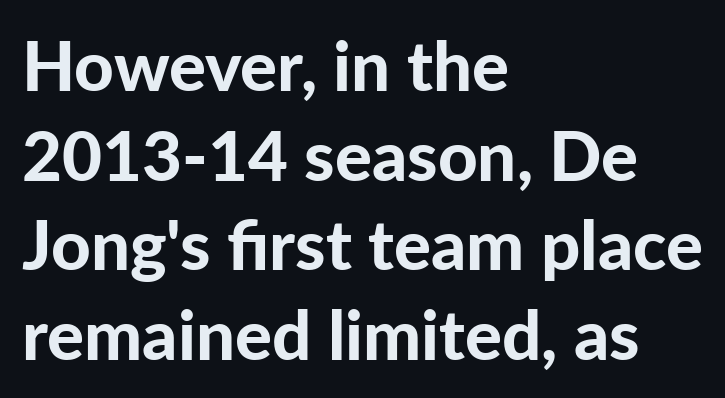
{"serif": "no", "italic": "no", "bold": "yes", "weight": "bold", "width": "normal", "stroke_contrast": "low", "x_height": "medium", "monospaced": "no", "underline": "no", "align": "left", "line_spacing": "normal", "line_spacing_ratio": 1.3, "letter_spacing": "normal", "letter_spacing_em": 0.0, "glyph_px": 69}
